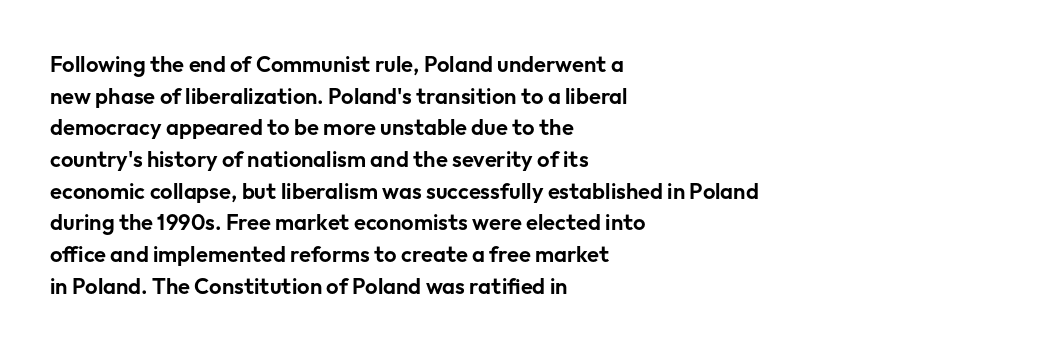
{"italic": "no", "underline": "no", "align": "left", "line_spacing": "normal", "line_spacing_ratio": 1.44, "letter_spacing": "normal", "letter_spacing_em": 0.0, "glyph_px": 22}
